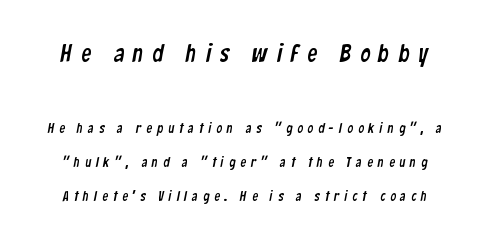
Interline gaps are noticeably wide in this sample. Tracking value appears strongly positive — letters spread wide. Look at the glyph heights: the upper group is clearly the bigger setting. The space beneath each line is pristine and unruled.
